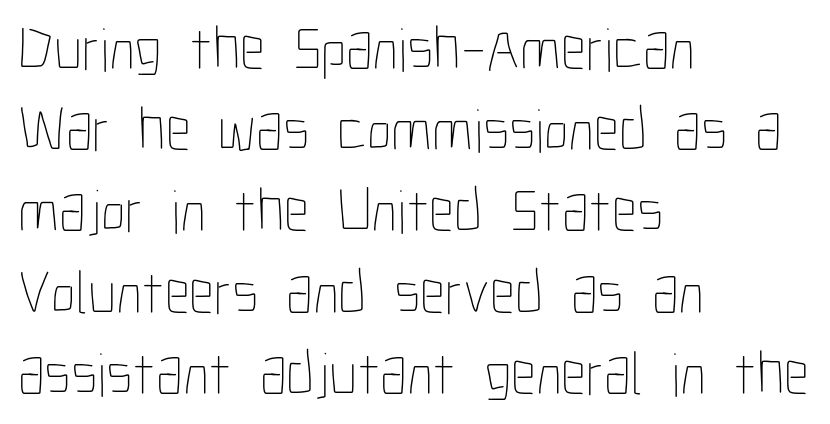
Short and long lines alike share a common starting point at left. Do the characters align in a grid? No, the font is proportional. Unbolded letterforms with no extra heft. The rendering uses a moderate line-height, typical for paragraphs.
